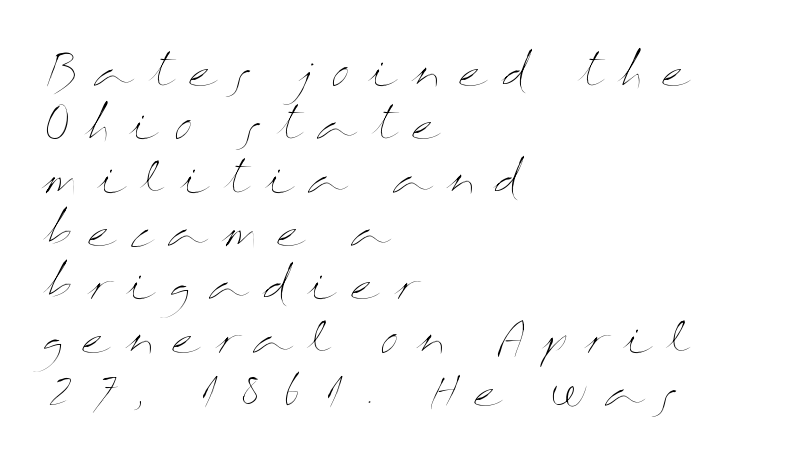
The image shows 43 px thin, wide type; set left-aligned, line spacing 1.24x, unusually wide letter spacing (+0.38 em), not underlined; medium stroke contrast and a medium x-height.
